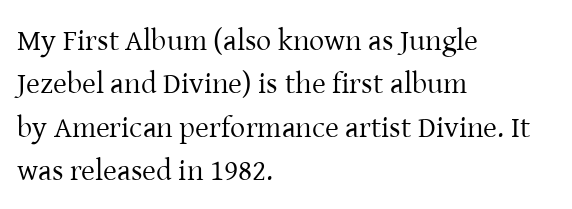
The image shows 30 px regular-weight serif type, upright; set left-aligned, normal line spacing (1.45x), normal letter spacing, not underlined; low stroke contrast and a medium x-height.
